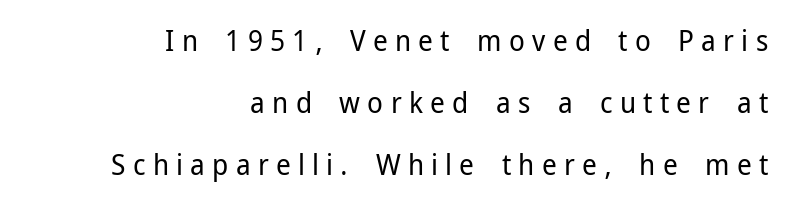
Q: Is the text bold? A: No.
Q: Is the text italic (slanted)? A: No, it is upright.
Q: Is the typeface a serif or a sans-serif typeface? A: Sans-serif.
Q: Is the text underlined? A: No.
Q: How is the paragraph aligned? A: Right-aligned.
Q: Is the spacing between letters normal or unusually wide? A: Unusually wide.
Q: Is the spacing between lines tight, normal or loose? A: Loose.
Q: Width (condensed, normal, or wide)? A: Normal.
Q: Stroke contrast? A: Low.
Q: x-height? A: Medium.
Q: Monospaced? A: No.
